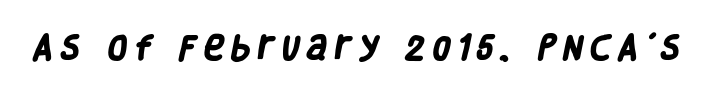
Honestly, the letter spacing is so wide it's the main thing you notice. A dark, heavy texture on the line: the type is bold. Unmarked baselines from the first word to the last.
